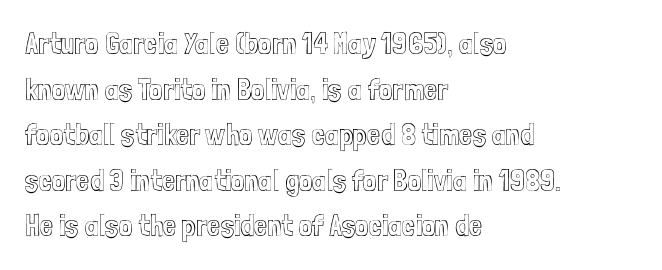
The gap between lines stays unmarked. The rendering uses natural spacing where letterforms have individual widths. Regular leading. In terms of letterspacing, this is plain default setting. Ascenders rise straight up at ninety degrees.
